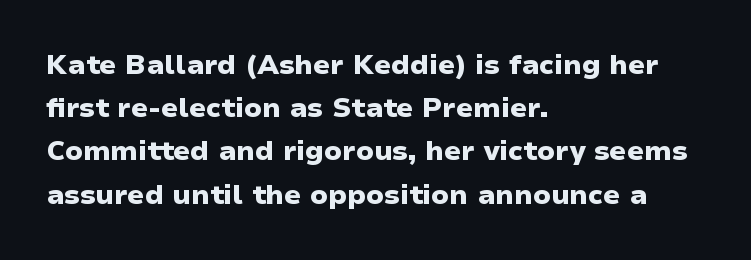
The image shows 27 px bold type, upright; set left-aligned, normal line spacing (1.6x), normal letter spacing, not underlined.
